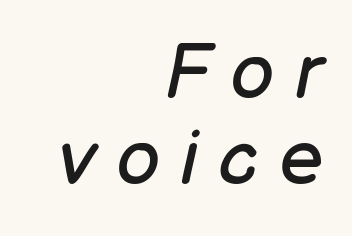
Q: Is the text bold? A: No.
Q: Is the text italic (slanted)? A: Yes, it leans right by about 12 degrees.
Q: Is the text underlined? A: No.
Q: How is the paragraph aligned? A: Right-aligned.
Q: Is the spacing between letters normal or unusually wide? A: Unusually wide.
Q: Is the spacing between lines tight, normal or loose? A: Tight.
Q: Width (condensed, normal, or wide)? A: Normal.
Q: Stroke contrast? A: Low.
Q: x-height? A: Medium.
Q: Monospaced? A: No.
